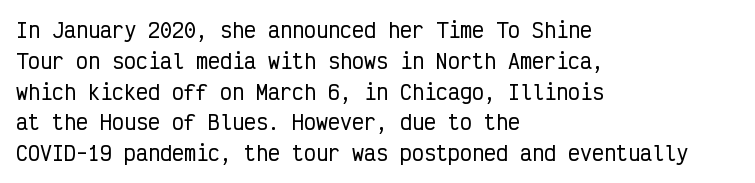
The image shows 20 px text type, upright; set left-aligned, normal line spacing (1.54x), normal letter spacing, not underlined.
